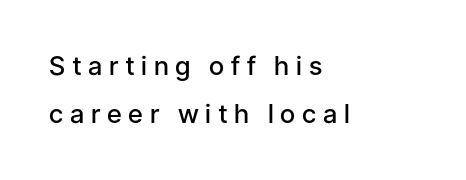
The image shows 26 px text type, upright; set left-aligned, line spacing 1.86x, unusually wide letter spacing (+0.26 em), not underlined.
